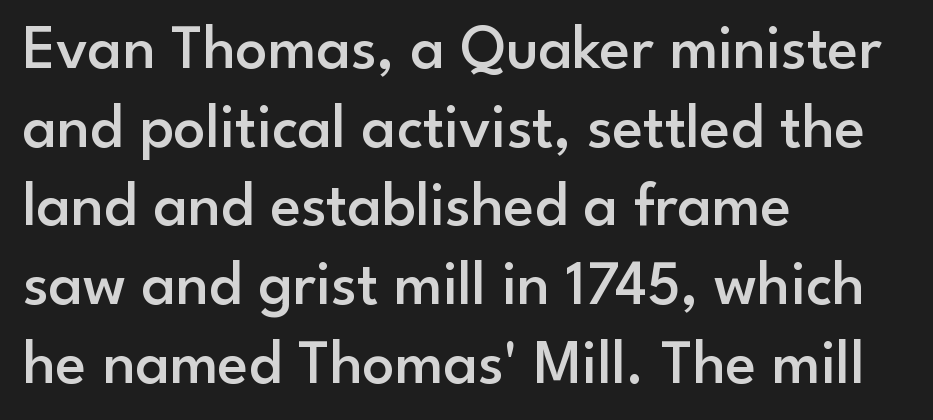
The image shows 63 px semibold sans-serif type, upright; set left-aligned, normal line spacing (1.25x), normal letter spacing, not underlined; low stroke contrast and a small x-height.
